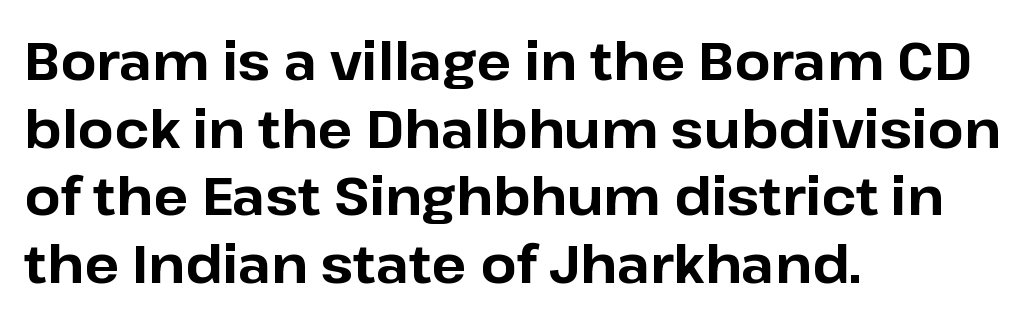
The image shows 52 px bold sans-serif type, upright; set left-aligned, normal line spacing (1.3x), normal letter spacing, not underlined; low stroke contrast and a medium x-height.
